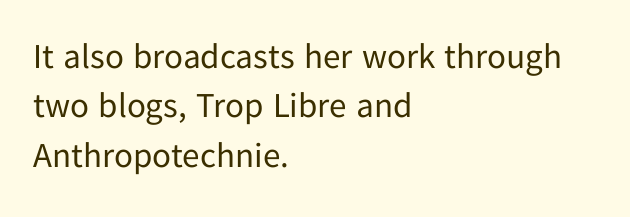
The image shows 35 px regular-weight sans-serif type, upright; set left-aligned, normal line spacing (1.41x), normal letter spacing, not underlined; low stroke contrast and a medium x-height.
